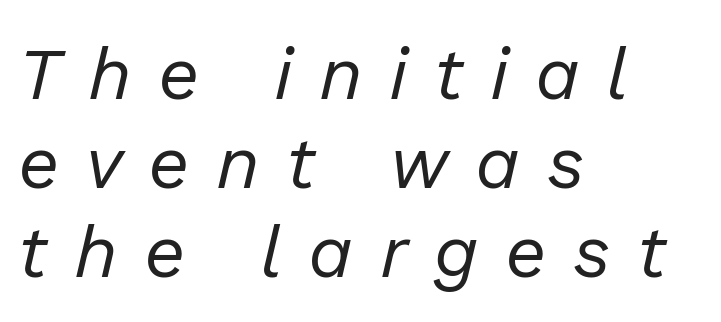
Ink coverage per letter is moderate at most. The foot of each line stays bare and open. The face used here is proportionally spaced, like ordinary book or web type. Tall strokes in this sample are angled rather than plumb. The paragraph shown leans on its left margin. Look at the tracking — it's clearly loosened, letters drifting apart.
